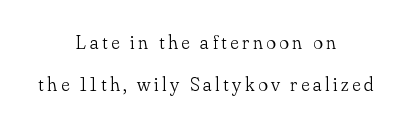
Q: Is the text bold? A: No.
Q: Is the text italic (slanted)? A: No, it is upright.
Q: Is the text underlined? A: No.
Q: How is the paragraph aligned? A: Centered.
Q: Is the spacing between lines tight, normal or loose? A: Loose.
